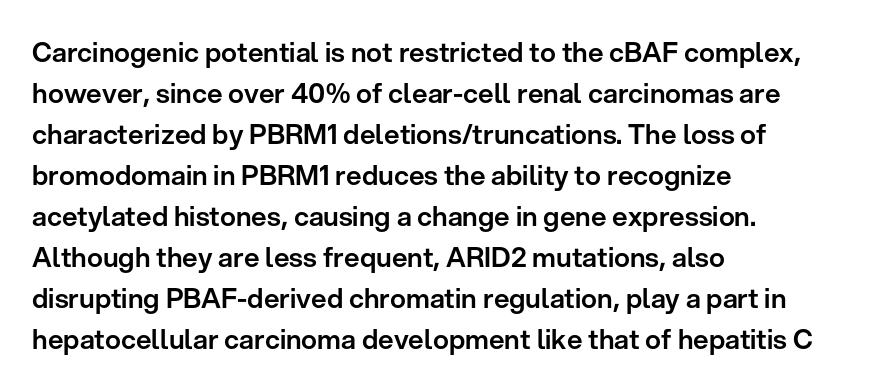
Q: Is the text italic (slanted)? A: No, it is upright.
Q: Is the text underlined? A: No.
Q: How is the paragraph aligned? A: Left-aligned.
Q: Is the spacing between letters normal or unusually wide? A: Normal.
Q: Is the spacing between lines tight, normal or loose? A: Normal.
